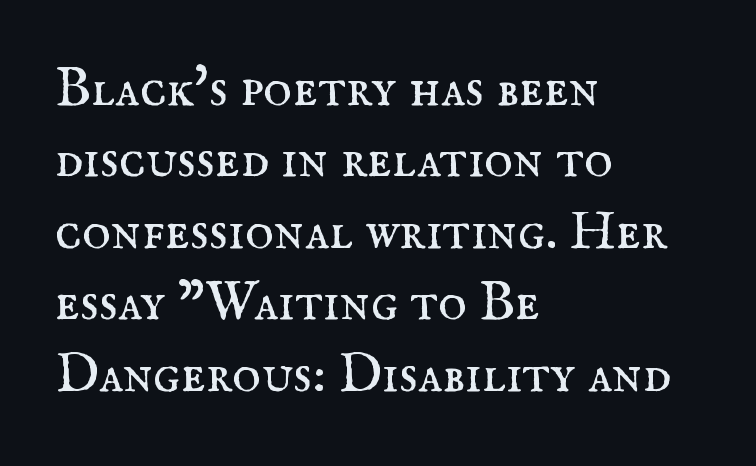
The image shows 55 px regular-weight serif type, upright; set left-aligned, normal line spacing (1.3x), normal letter spacing, not underlined; medium stroke contrast and a small x-height.
